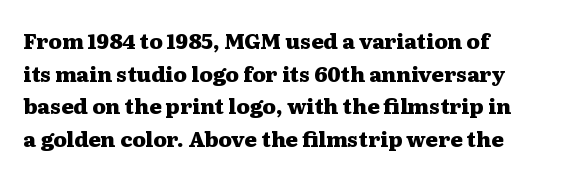
The rendering anchors every line to the left-hand side. In terms of posture, this sample is upright. This sample uses plain, unmodified letter spacing. The gap between lines stays unmarked.
